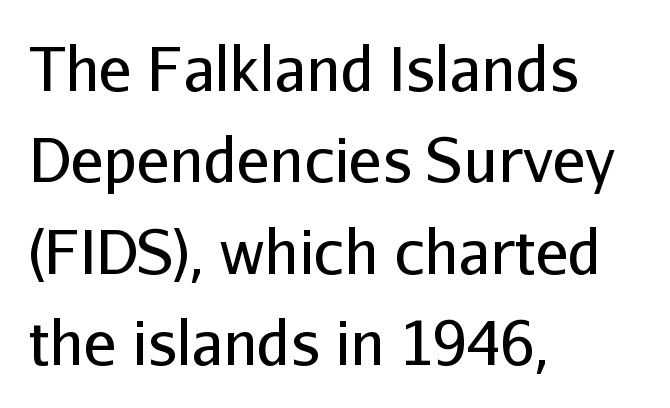
{"serif": "no", "italic": "no", "bold": "no", "weight": "regular", "width": "normal", "stroke_contrast": "low", "x_height": "medium", "monospaced": "no", "underline": "no", "align": "left", "line_spacing": "normal", "line_spacing_ratio": 1.5, "letter_spacing": "normal", "letter_spacing_em": 0.0, "glyph_px": 61}
